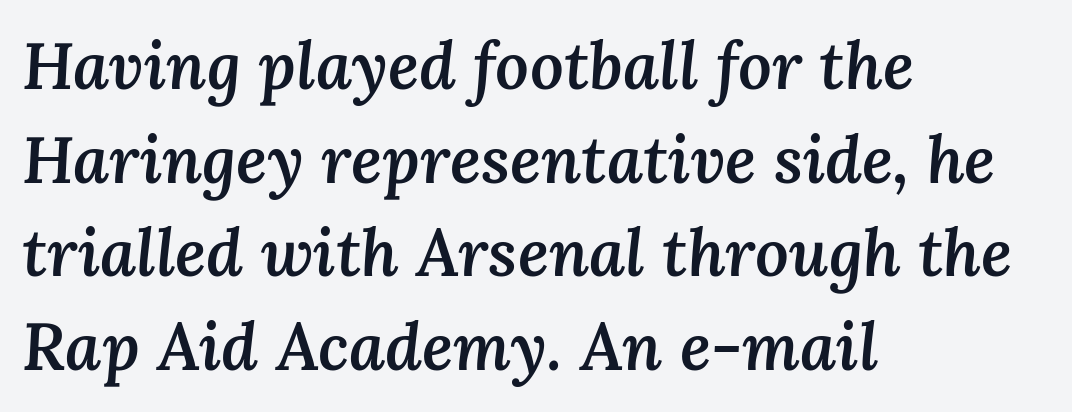
Students, observe: this is what conventionally led text looks like. Is the block centered? No — it sits flush against the left margin. A bit beefed up — I'd call it semibold rather than bold. The rendering uses natural spacing where letterforms have individual widths.
